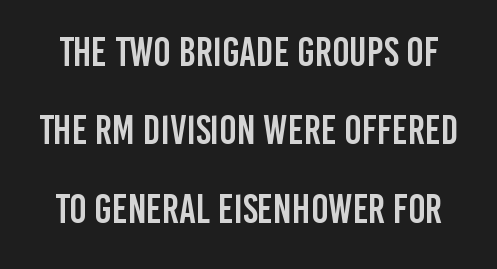
{"serif": "no", "italic": "no", "width": "condensed", "stroke_contrast": "low", "x_height": "large", "monospaced": "no", "underline": "no", "line_spacing": "loose", "line_spacing_ratio": 1.91, "letter_spacing": "normal", "letter_spacing_em": 0.0, "glyph_px": 41}
